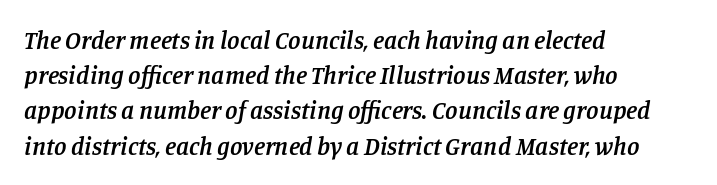
{"italic": "yes", "lean": "right", "slant_degrees": 11, "bold": "semi", "underline": "no", "align": "left", "line_spacing": "normal", "line_spacing_ratio": 1.41, "letter_spacing": "normal", "letter_spacing_em": 0.0, "glyph_px": 25}
